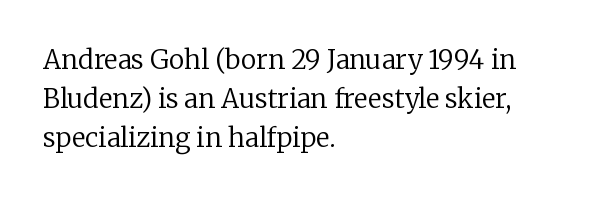
{"italic": "no", "bold": "no", "underline": "no", "align": "left", "line_spacing": "normal", "line_spacing_ratio": 1.5, "letter_spacing": "normal", "letter_spacing_em": 0.0, "glyph_px": 26}
